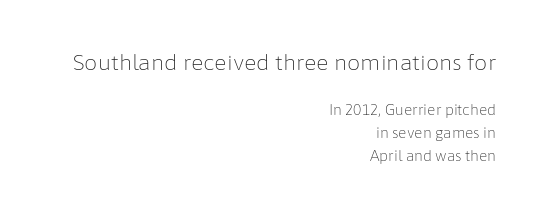
Q: Is the text bold? A: No.
Q: Is the text italic (slanted)? A: No, it is upright.
Q: Is the text underlined? A: No.
Q: How is the paragraph aligned? A: Right-aligned.
Q: Is the spacing between letters normal or unusually wide? A: Normal.
Q: Is the spacing between lines tight, normal or loose? A: Normal.
Q: Which block of text is set in a larger size, the first (top) or the second (bottom)? A: The first (top) one.
